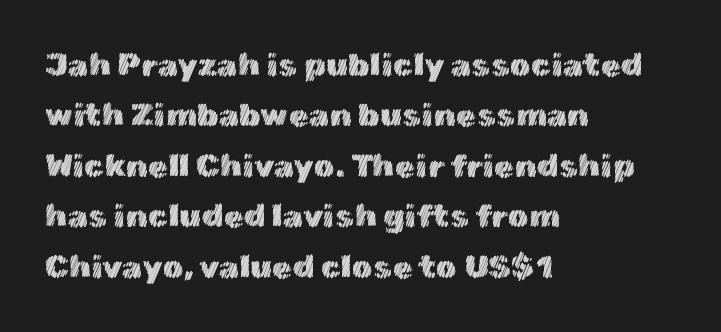
Q: Is the text italic (slanted)? A: No, it is upright.
Q: Is the text underlined? A: No.
Q: How is the paragraph aligned? A: Left-aligned.
Q: Is the spacing between letters normal or unusually wide? A: Normal.
Q: Is the spacing between lines tight, normal or loose? A: Normal.
Q: Width (condensed, normal, or wide)? A: Normal.
Q: x-height? A: Medium.
Q: Monospaced? A: No.
